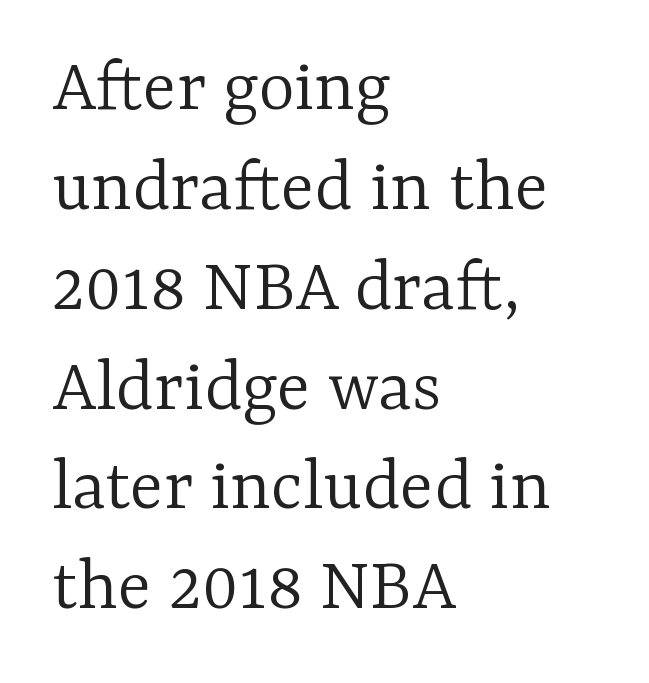
The image shows 78 px light serif type, upright; set left-aligned, normal line spacing (1.28x), normal letter spacing, not underlined; low stroke contrast and a medium x-height.
